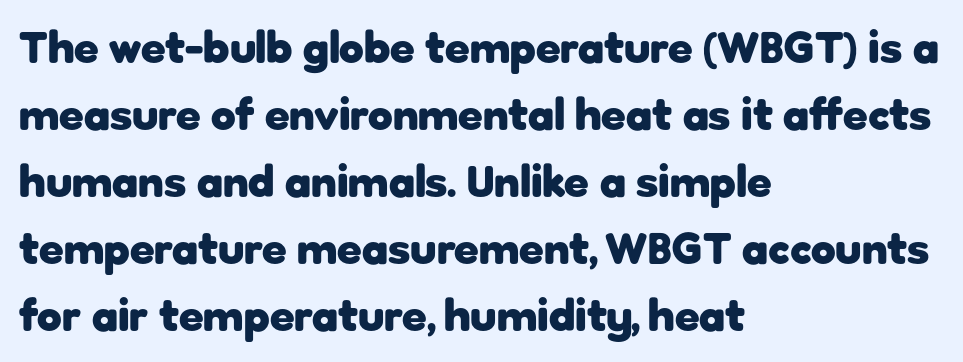
Regarding serifs, this sample does without them. These lines sit exactly where default settings would place them. Descenders hang freely into open space. Caption: bold face, heavy strokes. These lines were composed using upright roman letters.
